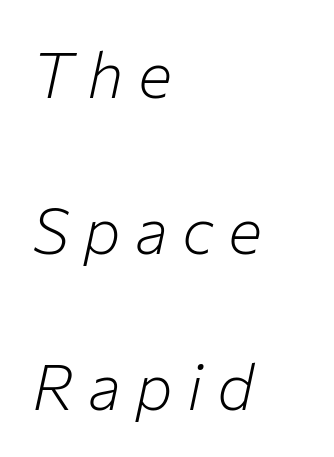
The image shows 64 px light type, italic (leaning right); set left-aligned, loose line spacing (2.44x), unusually wide letter spacing (+0.22 em), not underlined; low stroke contrast and a medium x-height.
